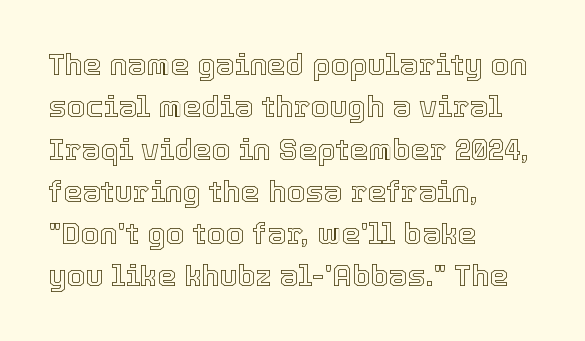
{"italic": "no", "width": "normal", "x_height": "medium", "monospaced": "no", "underline": "no", "align": "left", "line_spacing": "normal", "line_spacing_ratio": 1.41, "letter_spacing": "normal", "letter_spacing_em": 0.0, "glyph_px": 30}
